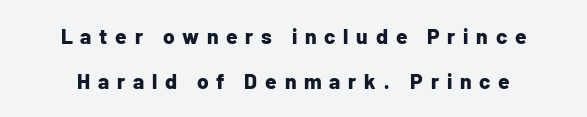
{"italic": "no", "bold": "yes", "underline": "no", "line_spacing": "loose", "line_spacing_ratio": 2.14, "letter_spacing": "wide", "letter_spacing_em": 0.37, "glyph_px": 21}
